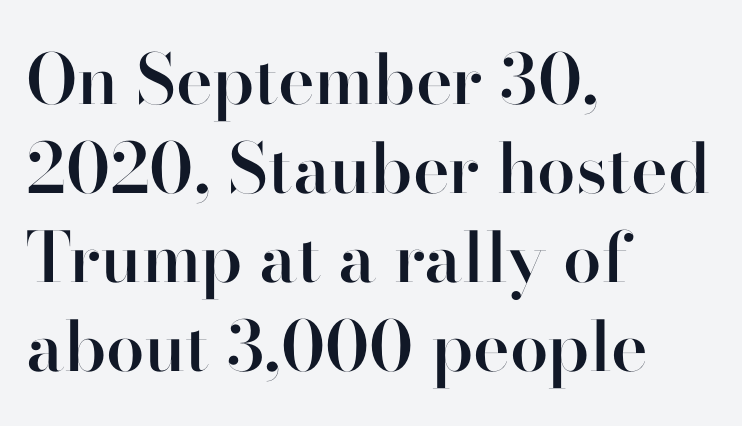
The image shows 69 px semibold sans-serif type, upright; set left-aligned, normal line spacing (1.29x), normal letter spacing, not underlined; high stroke contrast and a small x-height.
